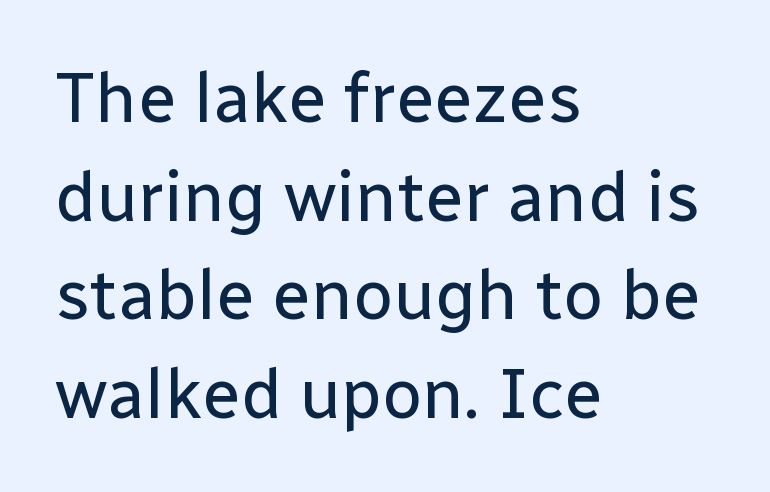
{"serif": "no", "italic": "no", "bold": "no", "weight": "regular", "width": "normal", "stroke_contrast": "low", "x_height": "medium", "monospaced": "no", "underline": "no", "align": "left", "line_spacing": "normal", "line_spacing_ratio": 1.41, "letter_spacing": "normal", "letter_spacing_em": 0.0, "glyph_px": 70}
